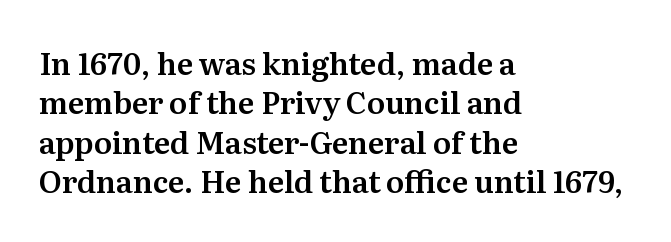
Left-aligned paragraph, ragged on the right. Spacing between characters is what you'd get straight out of the box. The type family on display is of the serif kind. Ordinary non-slanted type is in use.
